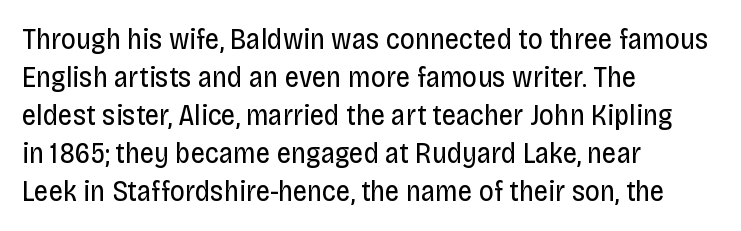
The lines in this sample share a left origin and differ only in where they stop. A typesetter would call this proportional, since set widths differ per character. Nothing heavy about these letters — not bold at all. The rows are spaced the way most documents space them. This rendering employs a face without finishing strokes, i.e., a sans-serif. The letters sit at their default tracking, neither squeezed nor spread.
